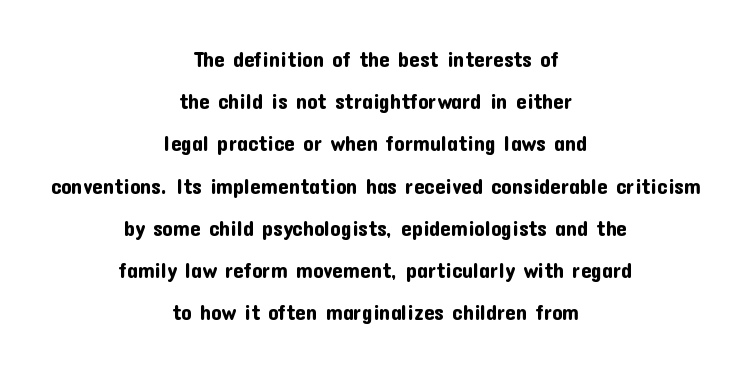
The vertical gap from one line to the next is large. Leftover space on each line is divided equally before and after the words. The axis of the letterforms is exactly vertical. Check under the words: just untouched page.
